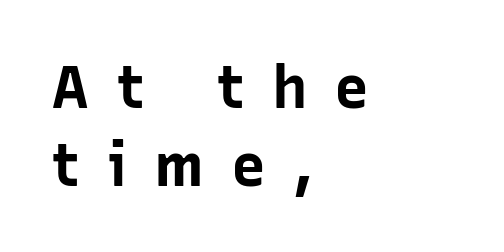
Compared with an ordinary text face, these strokes are far heavier — a full bold. Normally led — the rows are evenly, conventionally spaced. Spacing verdict: proportional, widths tailored to each character. The type sits square on the baseline with zero lean. A clean baseline with only descenders dipping below it. Observe the wide spacing: letters keep a clear distance from each other.
